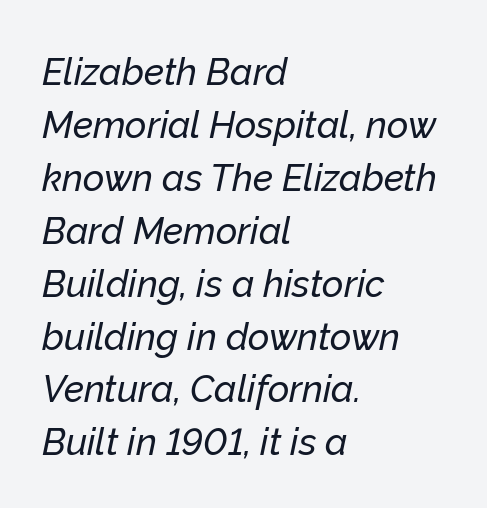
{"italic": "yes", "lean": "right", "slant_degrees": 12, "width": "normal", "stroke_contrast": "low", "x_height": "medium", "monospaced": "no", "underline": "no", "align": "left", "line_spacing": "normal", "line_spacing_ratio": 1.43, "letter_spacing": "normal", "letter_spacing_em": 0.0, "glyph_px": 37}
